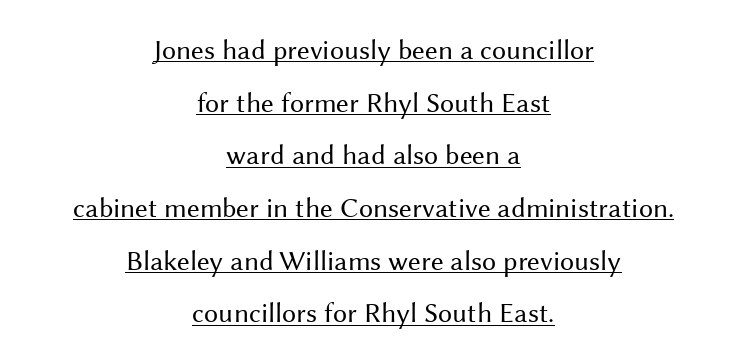
Q: Is the text bold? A: No.
Q: Is the text italic (slanted)? A: No, it is upright.
Q: Is the typeface a serif or a sans-serif typeface? A: Sans-serif.
Q: Is the text underlined? A: Yes.
Q: How is the paragraph aligned? A: Centered.
Q: Is the spacing between letters normal or unusually wide? A: Normal.
Q: Width (condensed, normal, or wide)? A: Normal.
Q: Stroke contrast? A: Medium.
Q: x-height? A: Medium.
Q: Monospaced? A: No.
